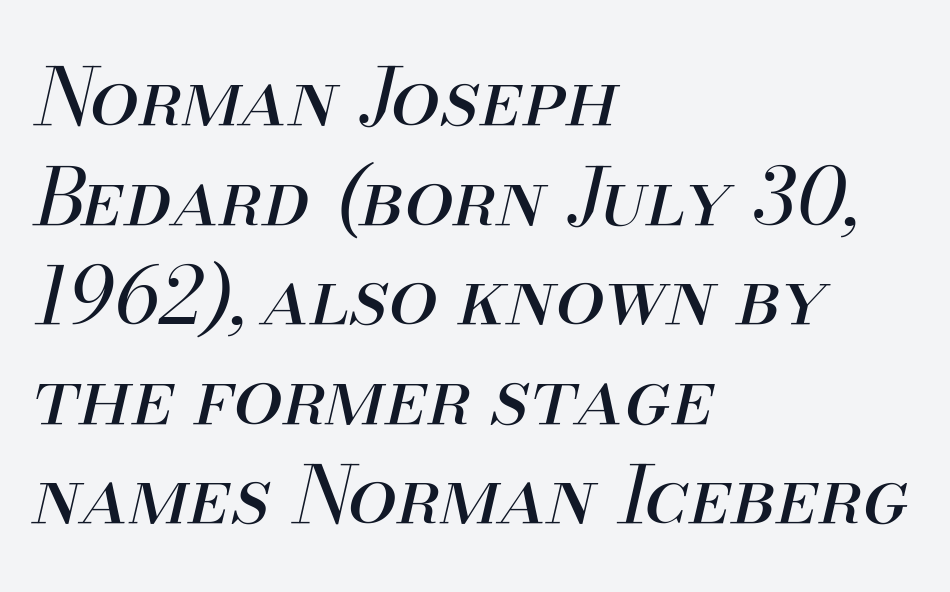
{"italic": "yes", "lean": "right", "slant_degrees": 13, "bold": "no", "weight": "regular", "width": "normal", "stroke_contrast": "medium", "x_height": "small", "monospaced": "no", "underline": "no", "align": "left", "line_spacing": "normal", "line_spacing_ratio": 1.26, "letter_spacing": "normal", "letter_spacing_em": 0.0, "glyph_px": 79}
